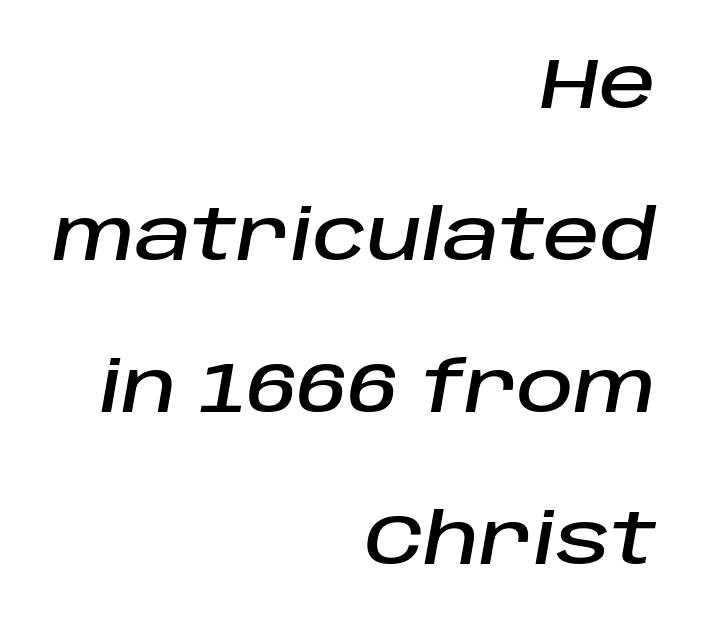
Caption: multi-line text, flush right, ragged left. The face used here is rendered with its standard letterfit. Looks like regular typesetting: each glyph gets only the width it needs. Type without underlining. The passage shown stacks its lines with a broad gap.
